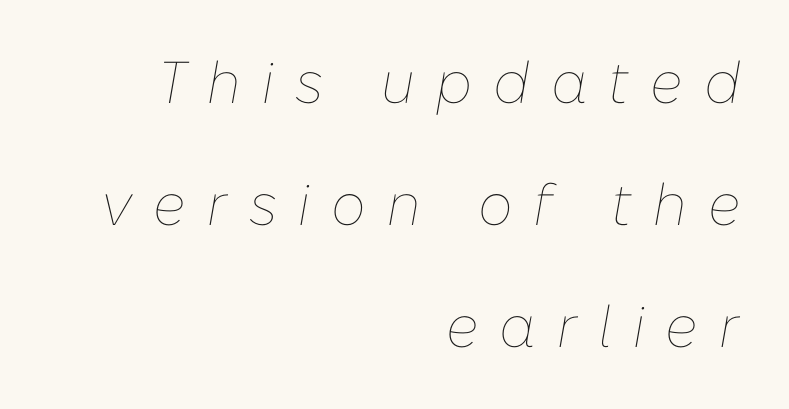
Q: Is the text bold? A: No.
Q: Is the text italic (slanted)? A: Yes, it leans right by about 10 degrees.
Q: Is the text underlined? A: No.
Q: How is the paragraph aligned? A: Right-aligned.
Q: Is the spacing between letters normal or unusually wide? A: Unusually wide.
Q: Is the spacing between lines tight, normal or loose? A: Loose.
Q: Width (condensed, normal, or wide)? A: Normal.
Q: Stroke contrast? A: Low.
Q: x-height? A: Medium.
Q: Monospaced? A: No.
